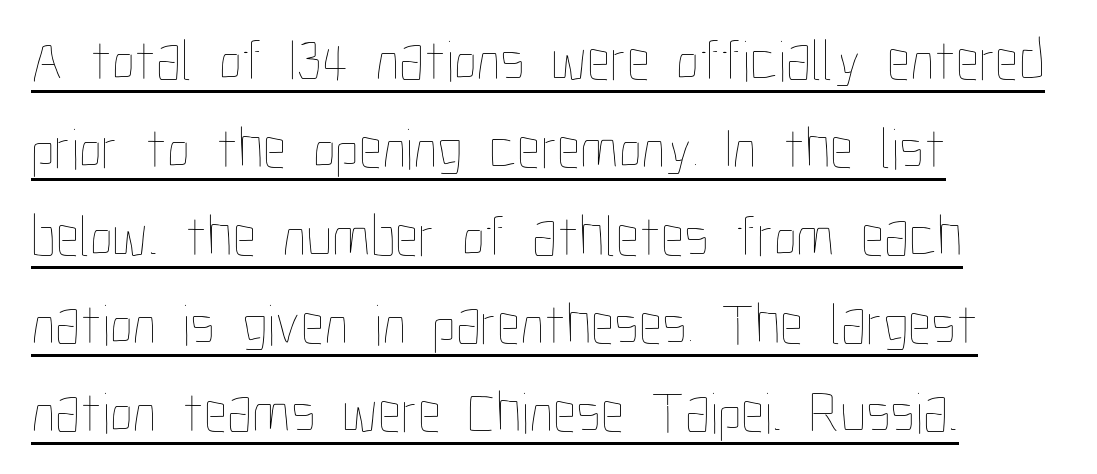
Q: Is the text bold? A: No.
Q: Is the text italic (slanted)? A: No, it is upright.
Q: Is the text underlined? A: Yes.
Q: How is the paragraph aligned? A: Left-aligned.
Q: Is the spacing between letters normal or unusually wide? A: Normal.
Q: Is the spacing between lines tight, normal or loose? A: Normal.
Q: Width (condensed, normal, or wide)? A: Condensed.
Q: Stroke contrast? A: Low.
Q: x-height? A: Medium.
Q: Monospaced? A: No.
